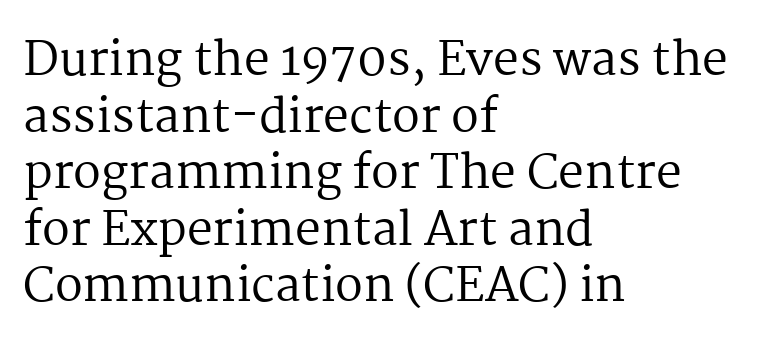
Every stem runs plumb, perpendicular to the baseline. Character widths vary here, with narrow letters taking less room than wide ones. There is no visible air inserted between adjacent glyphs. Typographically, this falls in the serif category.
